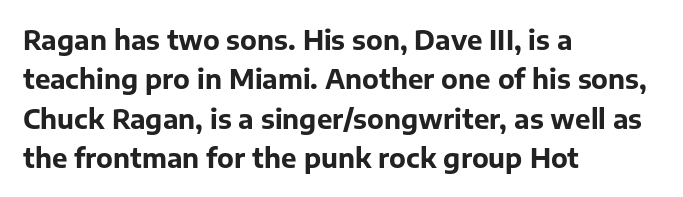
{"italic": "no", "bold": "yes", "underline": "no", "align": "left", "line_spacing": "normal", "line_spacing_ratio": 1.51, "letter_spacing": "normal", "letter_spacing_em": 0.0, "glyph_px": 26}
